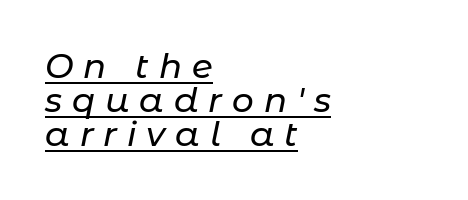
Q: Is the text italic (slanted)? A: Yes, it leans right by about 11 degrees.
Q: Is the text underlined? A: Yes.
Q: How is the paragraph aligned? A: Left-aligned.
Q: Is the spacing between letters normal or unusually wide? A: Unusually wide.
Q: Is the spacing between lines tight, normal or loose? A: Tight.
Q: Width (condensed, normal, or wide)? A: Normal.
Q: Stroke contrast? A: Low.
Q: x-height? A: Medium.
Q: Monospaced? A: No.
